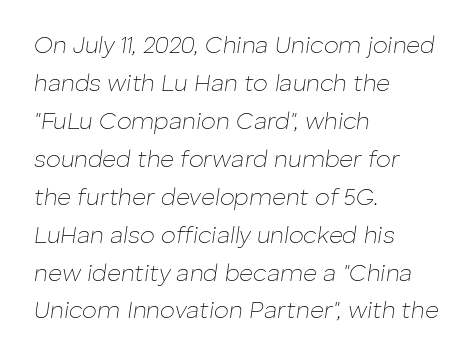
{"italic": "yes", "lean": "right", "slant_degrees": 8, "bold": "no", "underline": "no", "align": "left", "line_spacing": "normal", "line_spacing_ratio": 1.58, "letter_spacing": "normal", "letter_spacing_em": 0.0, "glyph_px": 24}
